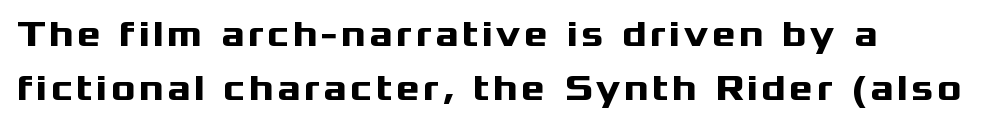
The image shows 36 px heavy, wide sans-serif type, upright; set left-aligned, normal line spacing (1.5x), not underlined; medium stroke contrast and a medium x-height.
